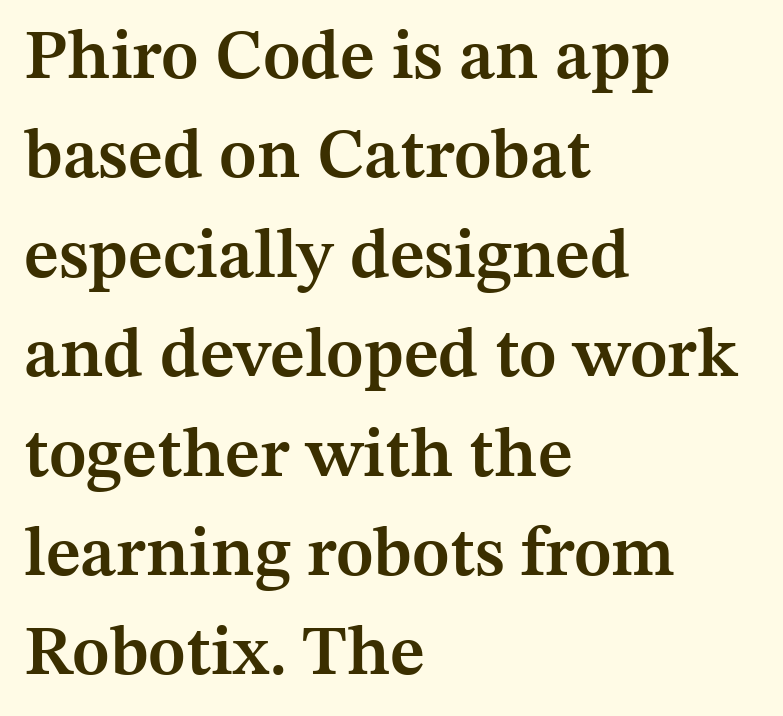
Honestly, there is no underline to notice here at all. A serif font was chosen for this passage. Teacher's note: observe the even left margin — that is flush-left alignment. Every character sits straight up, as roman type does. Varying glyph widths throughout — classic text-font behaviour. This sample uses plain, unmodified letter spacing.
